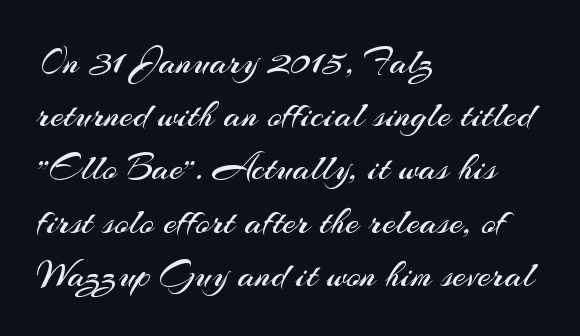
The image shows 38 px regular-weight sans-serif type; set left-aligned, normal line spacing (1.4x), normal letter spacing, not underlined; medium stroke contrast and a small x-height.
